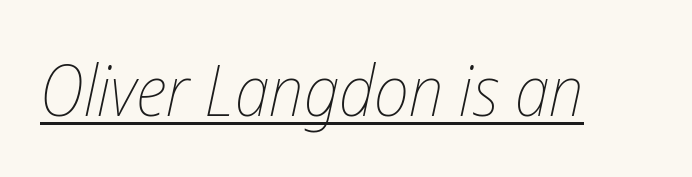
{"italic": "yes", "lean": "right", "slant_degrees": 12, "bold": "no", "weight": "thin", "width": "condensed", "stroke_contrast": "low", "x_height": "medium", "monospaced": "no", "underline": "yes", "letter_spacing": "normal", "letter_spacing_em": 0.0, "glyph_px": 71}
